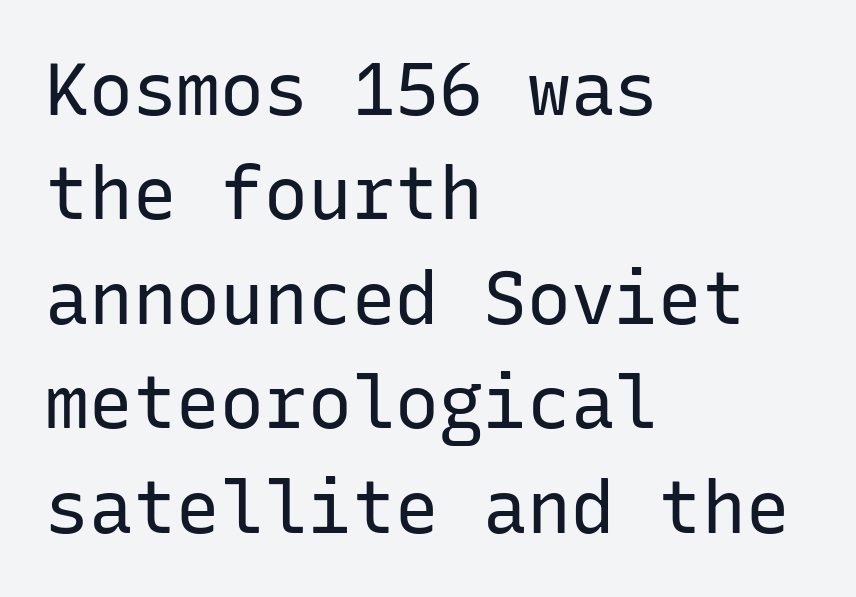
The image shows 73 px regular-weight sans-serif type, upright, monospaced; set left-aligned, normal line spacing (1.43x), normal letter spacing, not underlined; low stroke contrast and a medium x-height.
